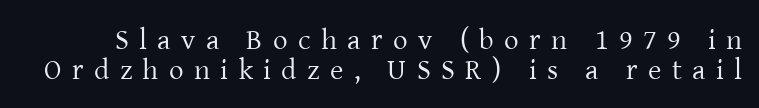
The line texture is sparse and dotted thanks to wide tracking. Check where the strokes stop: tiny serifs finish them off. The rendering uses natural spacing where letterforms have individual widths. What's the leading like? Squeezed, with rows nearly overlapping. The letters look calm and open, with moderate or lighter stems. Descender tails drop into unmarked territory.
